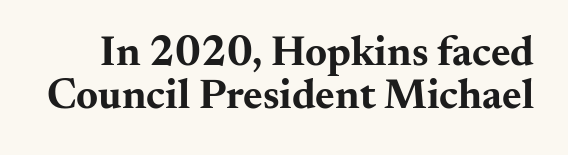
Q: Is the text bold? A: Yes.
Q: Is the text italic (slanted)? A: No, it is upright.
Q: Is the typeface a serif or a sans-serif typeface? A: Serif.
Q: Is the text underlined? A: No.
Q: Is the spacing between letters normal or unusually wide? A: Normal.
Q: Is the spacing between lines tight, normal or loose? A: Tight.
Q: Width (condensed, normal, or wide)? A: Wide.
Q: Stroke contrast? A: Medium.
Q: x-height? A: Small.
Q: Monospaced? A: No.
